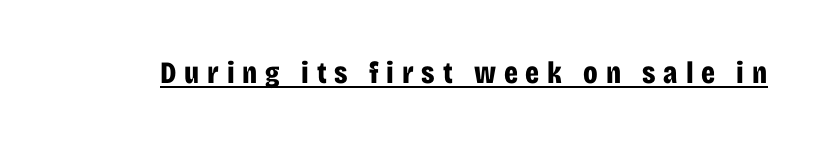
Q: Is the text bold? A: Yes.
Q: Is the text italic (slanted)? A: No, it is upright.
Q: Is the typeface a serif or a sans-serif typeface? A: Sans-serif.
Q: Is the text underlined? A: Yes.
Q: Is the spacing between letters normal or unusually wide? A: Unusually wide.
Q: Width (condensed, normal, or wide)? A: Condensed.
Q: Stroke contrast? A: Low.
Q: x-height? A: Large.
Q: Monospaced? A: No.
